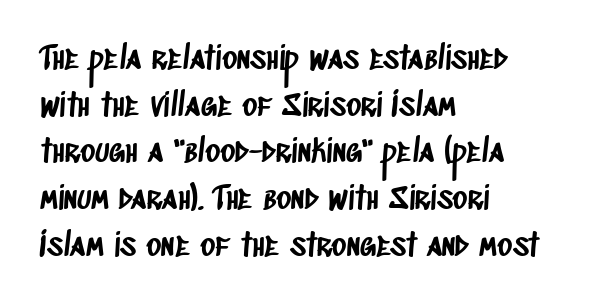
{"serif": "no", "width": "condensed", "stroke_contrast": "low", "x_height": "large", "monospaced": "no", "underline": "no", "align": "left", "line_spacing": "normal", "line_spacing_ratio": 1.46, "letter_spacing": "normal", "letter_spacing_em": 0.0, "glyph_px": 32}
